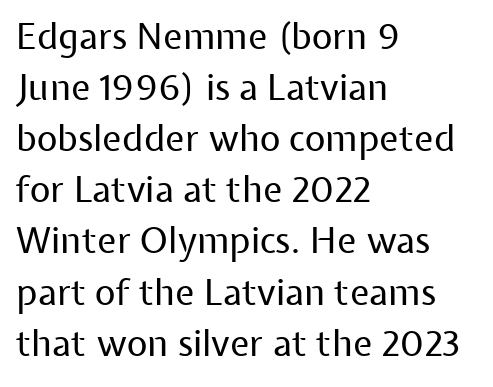
Q: Is the text bold? A: No.
Q: Is the text italic (slanted)? A: No, it is upright.
Q: Is the typeface a serif or a sans-serif typeface? A: Sans-serif.
Q: Is the text underlined? A: No.
Q: How is the paragraph aligned? A: Left-aligned.
Q: Is the spacing between letters normal or unusually wide? A: Normal.
Q: Is the spacing between lines tight, normal or loose? A: Normal.
Q: Width (condensed, normal, or wide)? A: Normal.
Q: Stroke contrast? A: Low.
Q: x-height? A: Medium.
Q: Monospaced? A: No.
